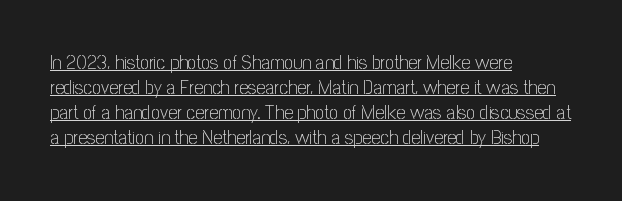
The image shows 20 px text type, upright; set left-aligned, normal line spacing (1.25x), normal letter spacing, underlined.
